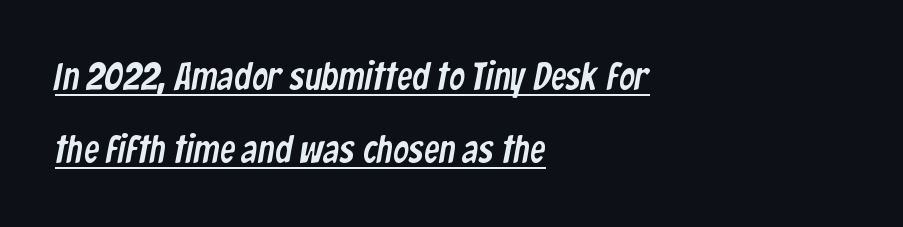
This rendering leaves character spacing at its baseline value. Font category for this specimen: sans-serif. The passage is arranged the way most books set body copy — flush left. Every word sits above its own underline.
